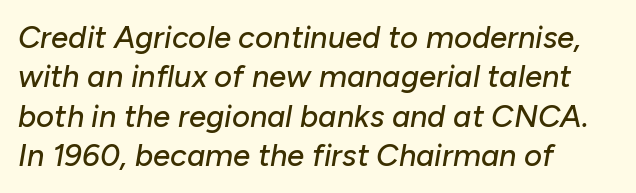
This sample uses plain, unmodified letter spacing. Style check: oblique. Lines of text with bare space underneath. Regarding leading, the lines here are spaced in the standard way. Do the characters align in a grid? No, the font is proportional. The setting favours the left margin, as ordinary paragraphs usually do.
